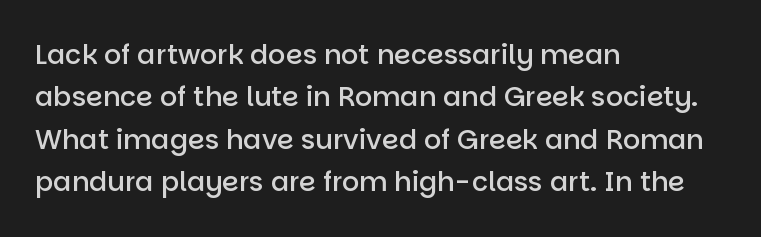
{"italic": "no", "bold": "semi", "underline": "no", "align": "left", "line_spacing": "normal", "line_spacing_ratio": 1.57, "letter_spacing": "normal", "letter_spacing_em": 0.0, "glyph_px": 27}
